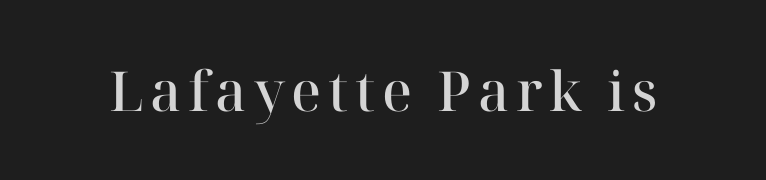
{"serif": "yes", "italic": "no", "bold": "semi", "weight": "semibold", "width": "normal", "stroke_contrast": "high", "x_height": "medium", "monospaced": "no", "underline": "no", "glyph_px": 55}
